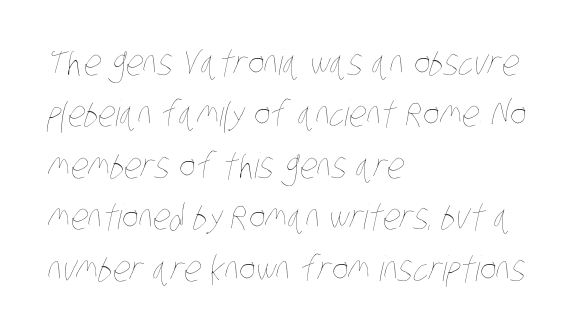
{"bold": "no", "weight": "thin", "width": "condensed", "stroke_contrast": "low", "x_height": "large", "monospaced": "no", "underline": "no", "align": "left", "line_spacing": "normal", "line_spacing_ratio": 1.47, "letter_spacing": "normal", "letter_spacing_em": 0.0, "glyph_px": 35}
